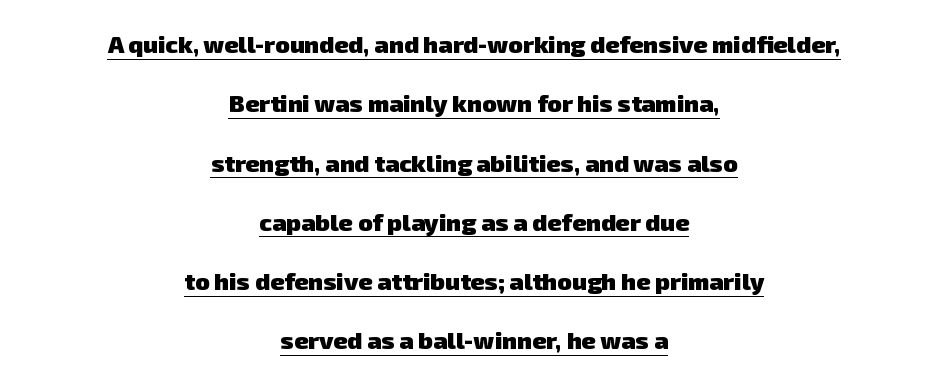
{"bold": "yes", "underline": "yes", "align": "center", "line_spacing": "loose", "line_spacing_ratio": 2.47, "letter_spacing": "normal", "letter_spacing_em": 0.0, "glyph_px": 24}
